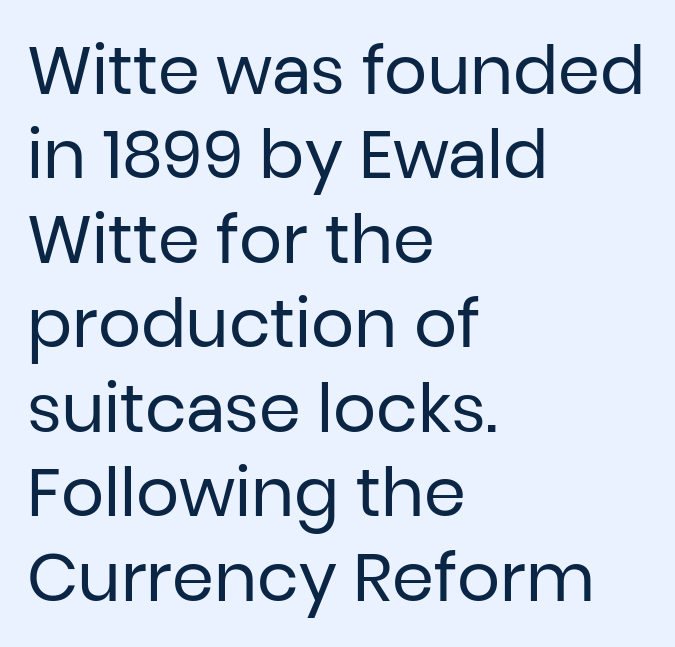
The space between consecutive lines is moderate. Think of a printed novel: that variable character pitch is what you see here. There is no visible air inserted between adjacent glyphs. The compositor pushed each line to the left boundary. Nobody drew a line under any word here. Look at the bottom of the vertical strokes: they stop flat, with no serifs.
